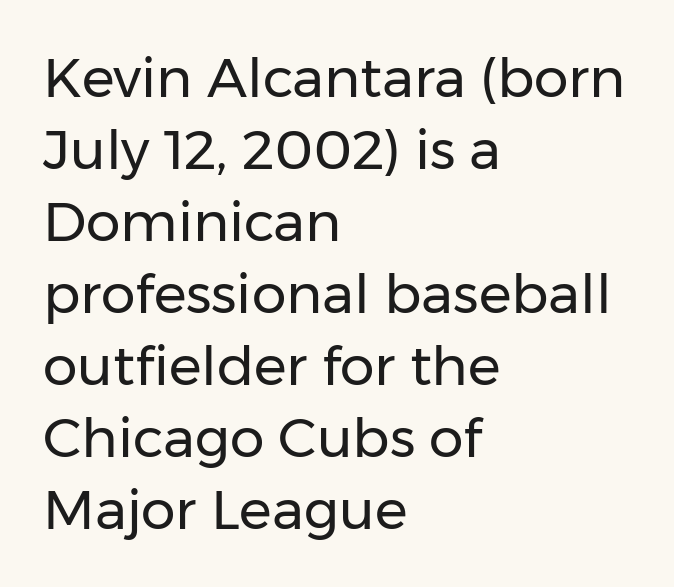
{"serif": "no", "italic": "no", "bold": "no", "weight": "regular", "width": "normal", "stroke_contrast": "low", "x_height": "medium", "monospaced": "no", "underline": "no", "align": "left", "line_spacing": "normal", "line_spacing_ratio": 1.31, "letter_spacing": "normal", "letter_spacing_em": 0.0, "glyph_px": 55}
